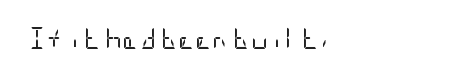
Unmarked baselines from the first word to the last. A typesetter would call this zero additional tracking. The letters look calm and open, with moderate or lighter stems. Caption: multi-line text, flush left, ragged right. This sample uses an upright cut, with every glyph sitting square on the baseline.
